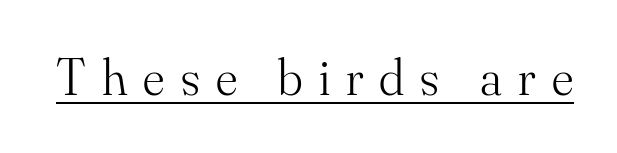
{"serif": "yes", "italic": "no", "bold": "no", "weight": "light", "width": "normal", "stroke_contrast": "medium", "x_height": "small", "monospaced": "no", "underline": "yes", "letter_spacing": "wide", "letter_spacing_em": 0.31, "glyph_px": 52}
